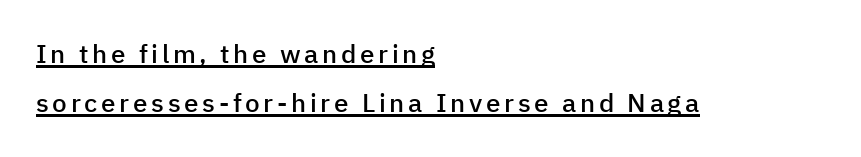
Reading down the block, your eye returns to a fixed left position each line. Moderately thickened strokes mark this as semibold type. Every word sits above its own underline. It's the straight-up-and-down kind of type.
